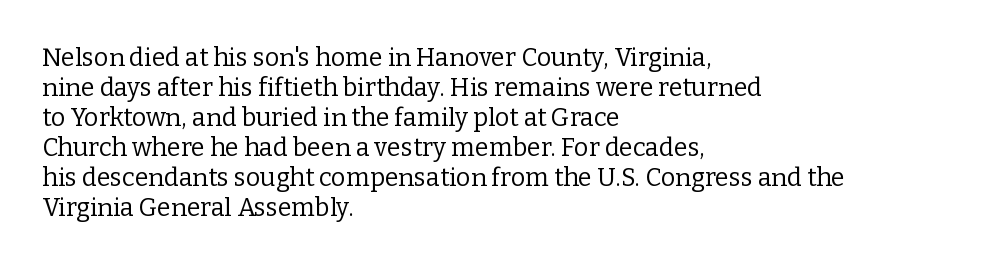
{"italic": "no", "bold": "no", "underline": "no", "align": "left", "line_spacing_ratio": 1.2, "letter_spacing": "normal", "letter_spacing_em": 0.0, "glyph_px": 25}
